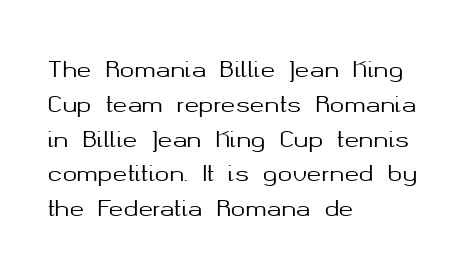
The image shows 22 px text type, upright; set left-aligned, normal line spacing (1.58x), normal letter spacing, not underlined.
